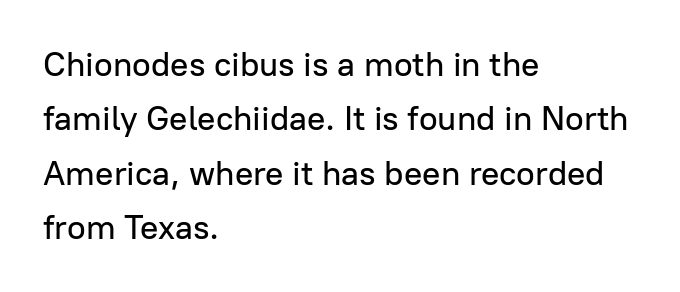
Q: Is the text italic (slanted)? A: No, it is upright.
Q: Is the typeface a serif or a sans-serif typeface? A: Sans-serif.
Q: Is the text underlined? A: No.
Q: How is the paragraph aligned? A: Left-aligned.
Q: Is the spacing between letters normal or unusually wide? A: Normal.
Q: Is the spacing between lines tight, normal or loose? A: Normal.
Q: Width (condensed, normal, or wide)? A: Normal.
Q: Stroke contrast? A: Low.
Q: x-height? A: Medium.
Q: Monospaced? A: No.
